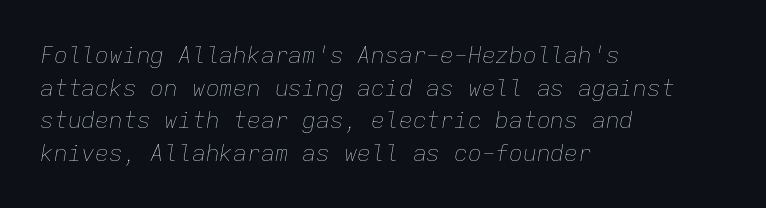
Q: Is the text bold? A: No.
Q: Is the text italic (slanted)? A: Yes, it leans right by about 9 degrees.
Q: Is the text underlined? A: No.
Q: How is the paragraph aligned? A: Left-aligned.
Q: Is the spacing between letters normal or unusually wide? A: Normal.
Q: Is the spacing between lines tight, normal or loose? A: Normal.
